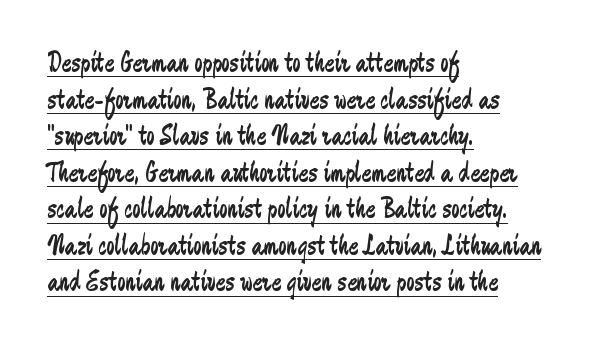
{"serif": "no", "bold": "no", "weight": "regular", "width": "condensed", "stroke_contrast": "low", "x_height": "medium", "monospaced": "no", "underline": "yes", "align": "left", "line_spacing": "normal", "line_spacing_ratio": 1.26, "letter_spacing": "normal", "letter_spacing_em": 0.0, "glyph_px": 29}
